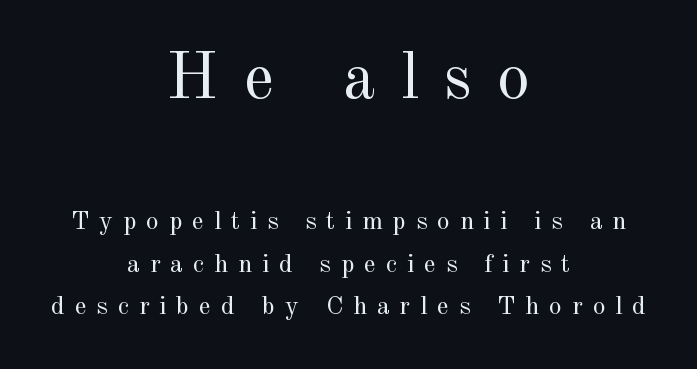
Check where the strokes stop: tiny serifs finish them off. A normal amount of white space separates one row of letters from the next. Is the type heavy? It reads as light-to-regular instead. Look at the tracking — it's clearly loosened, letters drifting apart. Where is the straight margin? There isn't one; the lines are centered.
